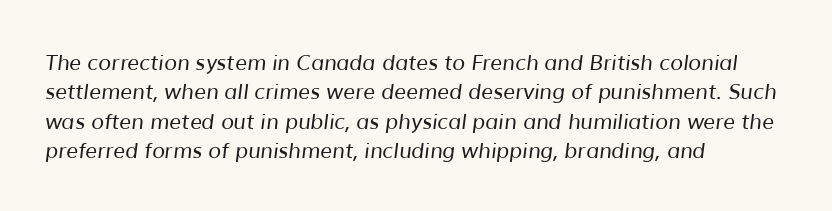
In terms of letterspacing, this is plain default setting. Just letters on the line, the space beneath them empty. Layout note: lines flush left. Stroke mass is kept to a normal reading level or below. The vertical gap from one line to the next is medium.
